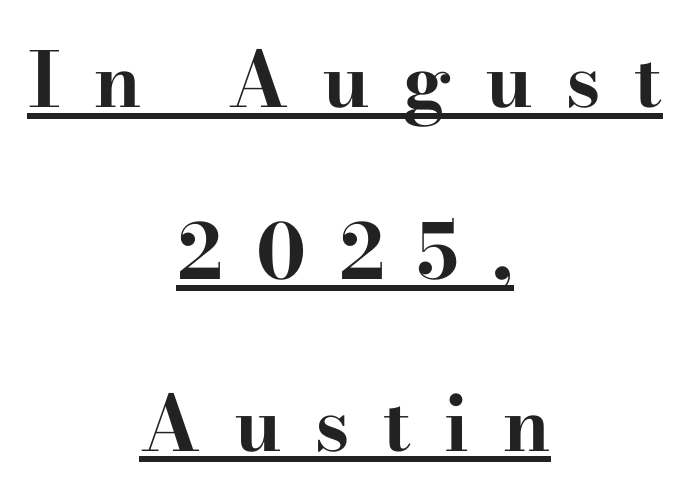
{"serif": "yes", "italic": "no", "bold": "yes", "weight": "bold", "width": "wide", "stroke_contrast": "high", "x_height": "small", "monospaced": "no", "underline": "yes", "align": "center", "line_spacing": "loose", "line_spacing_ratio": 2.26, "letter_spacing": "wide", "letter_spacing_em": 0.44, "glyph_px": 76}
